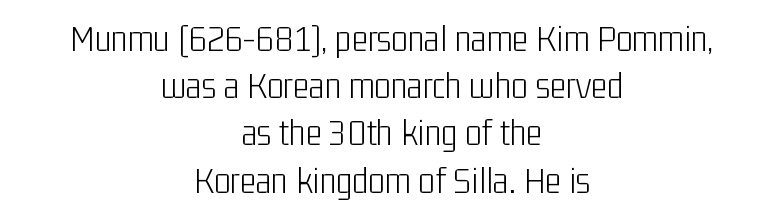
Q: Is the text bold? A: No.
Q: Is the text italic (slanted)? A: No, it is upright.
Q: Is the typeface a serif or a sans-serif typeface? A: Sans-serif.
Q: Is the text underlined? A: No.
Q: How is the paragraph aligned? A: Centered.
Q: Is the spacing between letters normal or unusually wide? A: Normal.
Q: Width (condensed, normal, or wide)? A: Condensed.
Q: Stroke contrast? A: Low.
Q: x-height? A: Medium.
Q: Monospaced? A: No.
